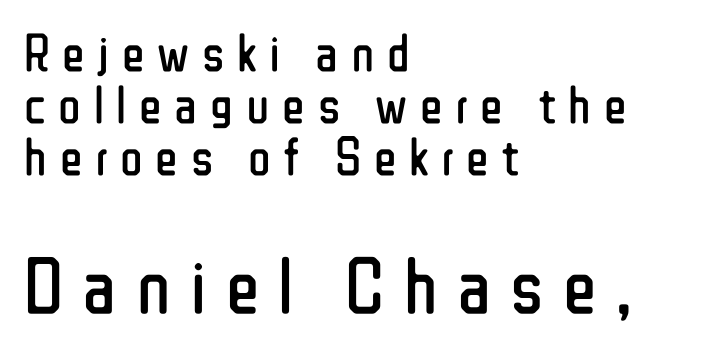
The image shows 79 px regular-weight, condensed sans-serif type, upright; set left-aligned, tight line spacing (0.98x), unusually wide letter spacing (+0.24 em), not underlined; the second (bottom) block is 1.49x larger; low stroke contrast and a medium x-height.
